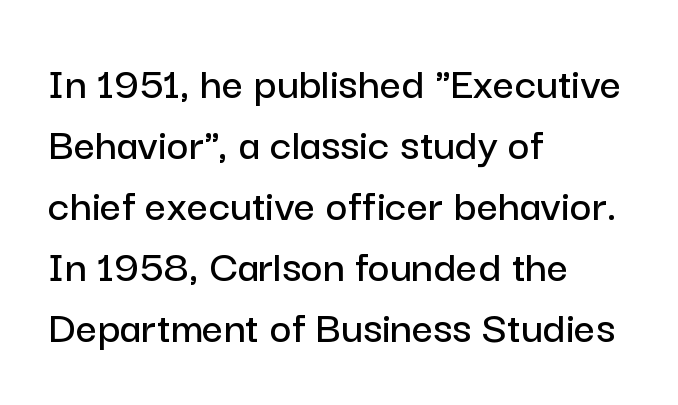
Anything drawn beneath the words? Only blank space. Successive baselines arrive at the customary interval. Alignment: flush left. Vertical strokes here are truly vertical. You could not count columns in this text — the font is proportionally spaced. This is sans-serif lettering, the kind often seen on screens and signage.
